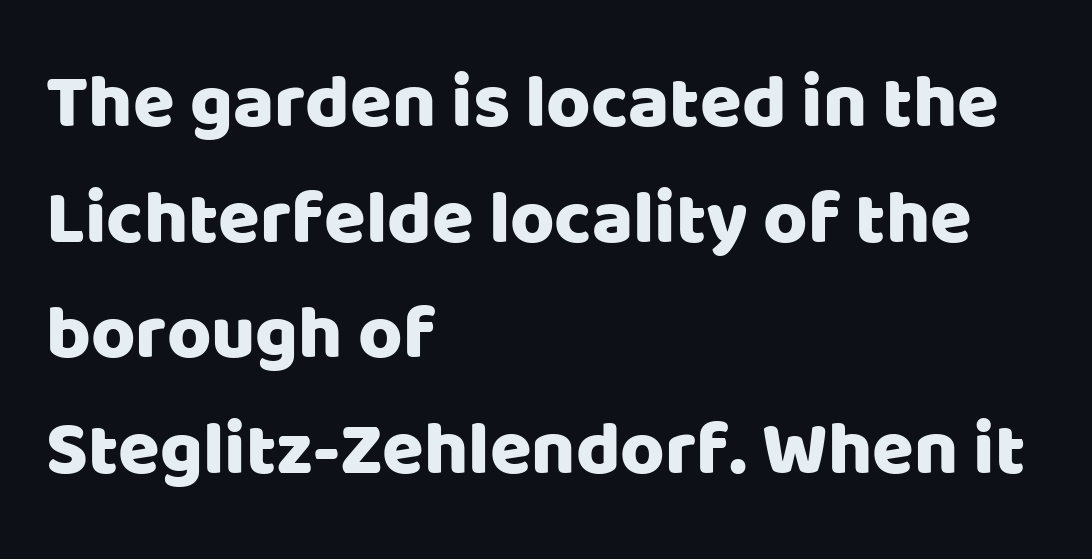
No word sits above an underline. A typesetter would call this proportional, since set widths differ per character. Rendered with straight, roman letterforms. Each word holds together tightly as a unit, with standard inter-letter gaps. Letterform terminals end flat and unadorned throughout the passage.
